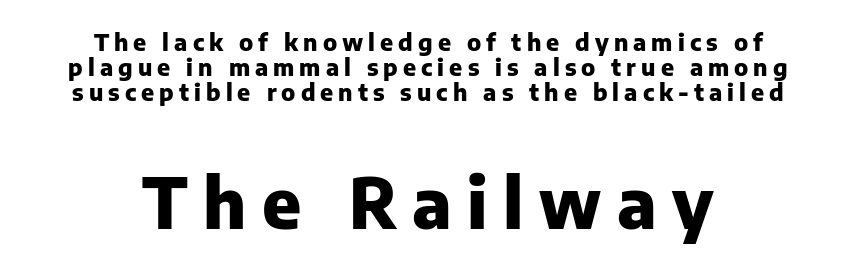
Q: Is the text bold? A: Yes.
Q: Is the text italic (slanted)? A: No, it is upright.
Q: Is the typeface a serif or a sans-serif typeface? A: Sans-serif.
Q: Is the text underlined? A: No.
Q: How is the paragraph aligned? A: Centered.
Q: Is the spacing between letters normal or unusually wide? A: Unusually wide.
Q: Is the spacing between lines tight, normal or loose? A: Tight.
Q: Which block of text is set in a larger size, the first (top) or the second (bottom)? A: The second (bottom) one.
Q: Width (condensed, normal, or wide)? A: Normal.
Q: Stroke contrast? A: Low.
Q: x-height? A: Medium.
Q: Monospaced? A: No.
